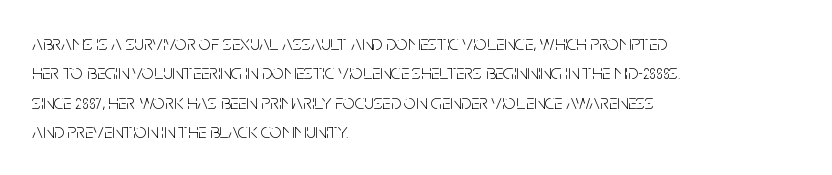
The image shows 21 px text type, upright; set left-aligned, normal line spacing (1.4x), normal letter spacing, not underlined.
